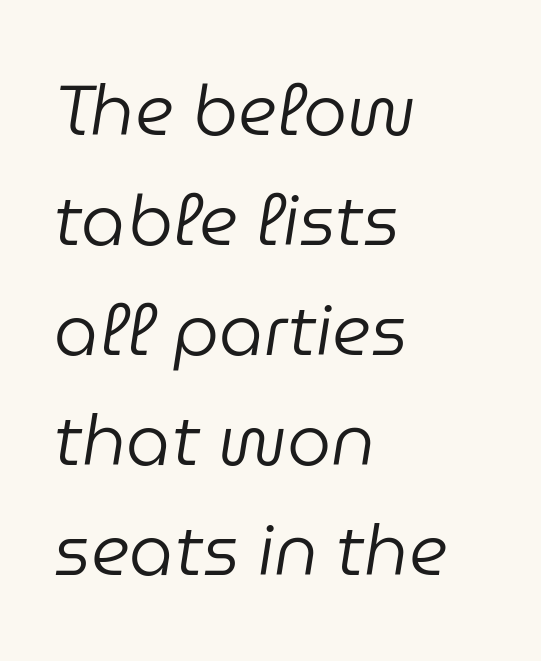
The image shows 70 px regular-weight type, italic (leaning right); set left-aligned, normal line spacing (1.57x), normal letter spacing, not underlined; low stroke contrast and a medium x-height.
